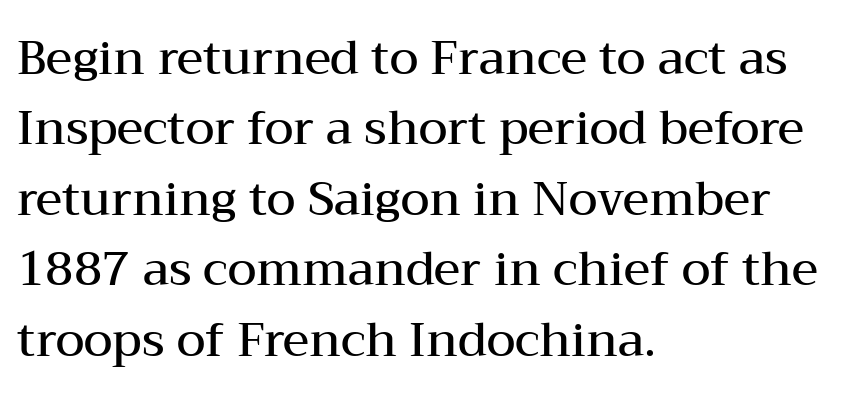
The image shows 47 px semibold, wide serif type, upright; set left-aligned, normal line spacing (1.5x), normal letter spacing, not underlined; medium stroke contrast and a medium x-height.
